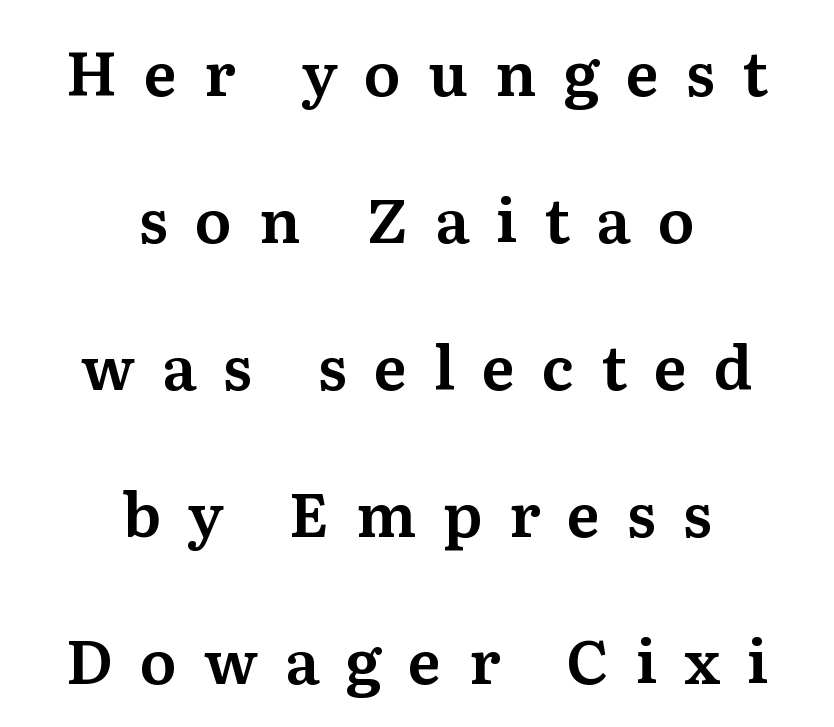
The image shows 61 px serif type, upright; set centered, loose line spacing (2.41x), unusually wide letter spacing (+0.44 em), not underlined; medium stroke contrast and a medium x-height.
